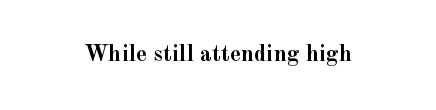
Notice how thick the strokes are: this is what a full bold looks like. In terms of letterspacing, this is plain default setting. The specimen omits any rule beneath the text block's lines. The lettering stays uniformly vertical, giving the passage a roman look.
